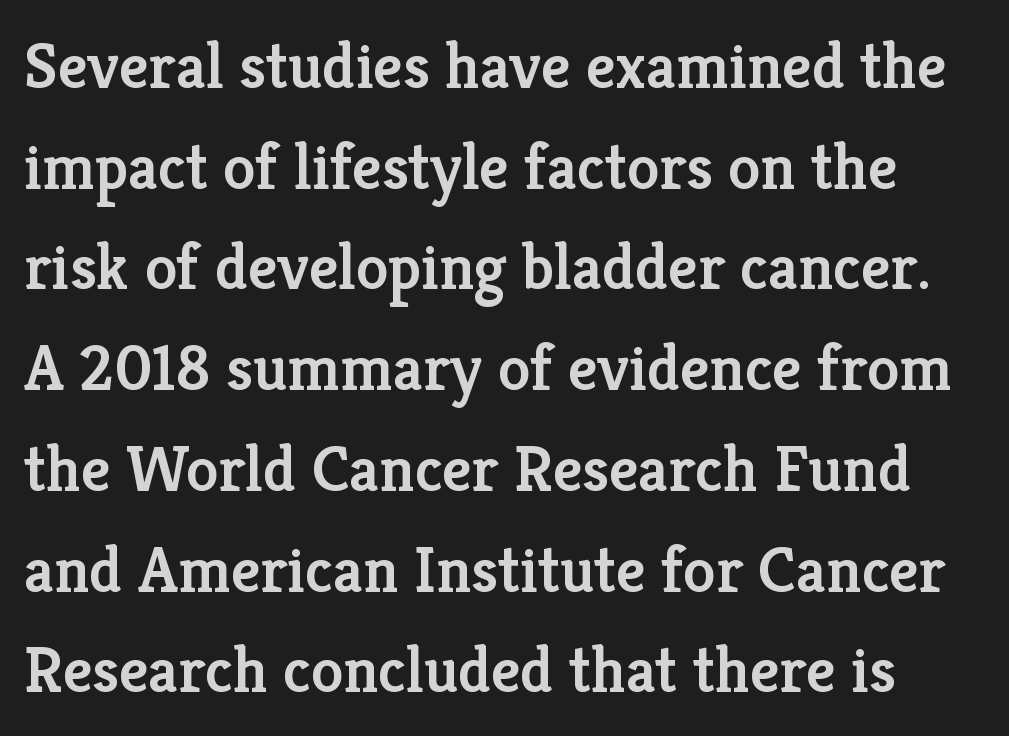
The image shows 65 px semibold serif type, upright; set normal line spacing (1.55x), normal letter spacing, not underlined; low stroke contrast and a medium x-height.
